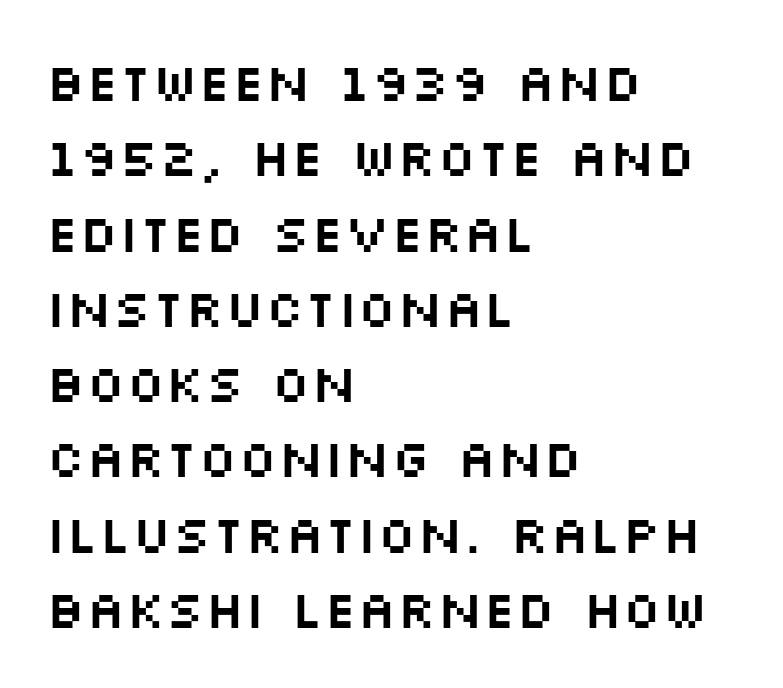
{"serif": "no", "italic": "no", "width": "wide", "stroke_contrast": "medium", "x_height": "large", "monospaced": "no", "underline": "no", "align": "left", "line_spacing": "normal", "line_spacing_ratio": 1.42, "letter_spacing": "normal", "letter_spacing_em": 0.0, "glyph_px": 53}
